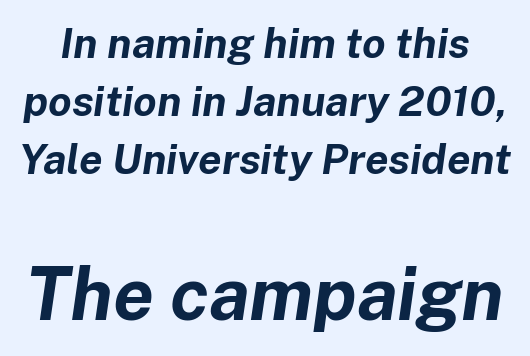
Q: Is the text bold? A: Yes.
Q: Is the text italic (slanted)? A: Yes, it leans right by about 8 degrees.
Q: Is the text underlined? A: No.
Q: Is the spacing between letters normal or unusually wide? A: Normal.
Q: Is the spacing between lines tight, normal or loose? A: Normal.
Q: Which block of text is set in a larger size, the first (top) or the second (bottom)? A: The second (bottom) one.
Q: Width (condensed, normal, or wide)? A: Normal.
Q: Stroke contrast? A: Low.
Q: x-height? A: Medium.
Q: Monospaced? A: No.
